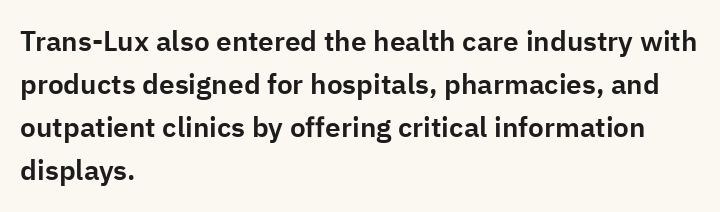
Varying glyph widths throughout — classic text-font behaviour. Only glyphs here, with clear space below each row. The designer went with a sans here, leaving each stem footless. You could call the tracking neutral — neither tight nor loose.
